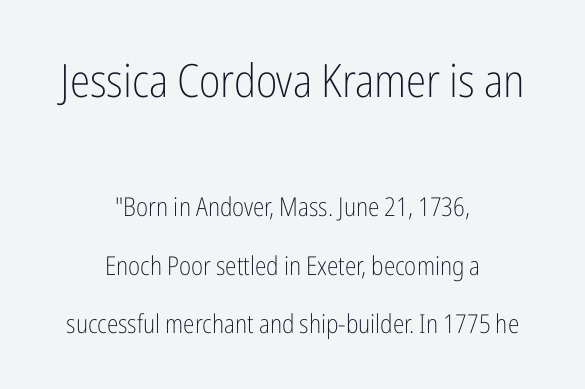
The image shows 46 px light, condensed sans-serif type, upright; set centered, loose line spacing (2.26x), normal letter spacing, not underlined; the first (top) block is 1.77x larger; low stroke contrast and a medium x-height.
